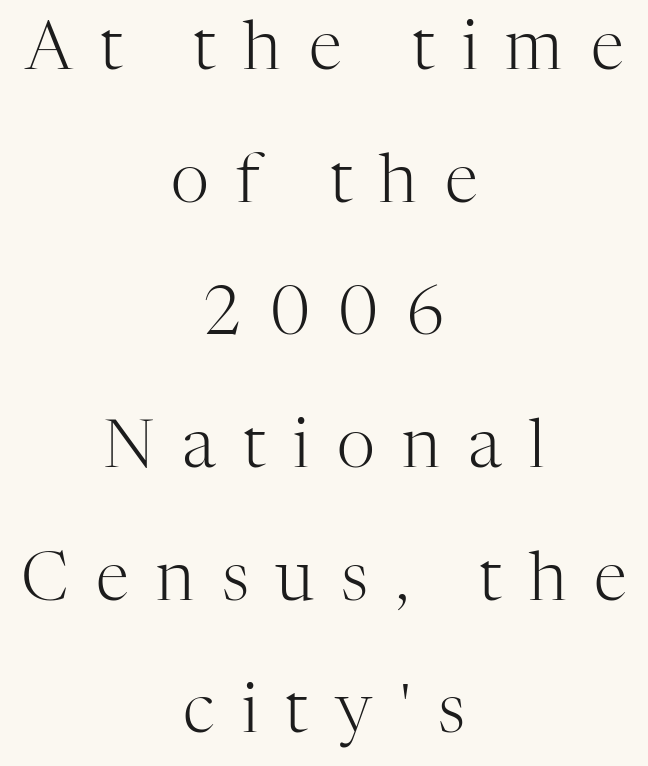
The image shows 67 px light serif type, upright; set centered, loose line spacing (1.98x), unusually wide letter spacing (+0.41 em), not underlined; high stroke contrast and a medium x-height.
